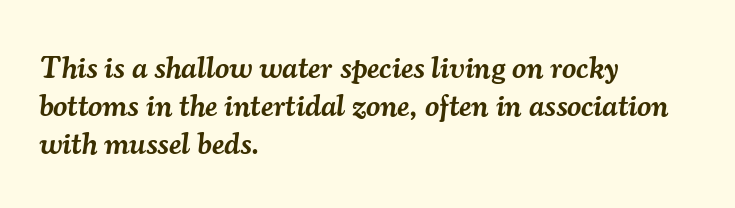
The image shows 31 px semibold serif type, italic (leaning right); set left-aligned, line spacing 1.23x, normal letter spacing, not underlined; medium stroke contrast and a small x-height.
